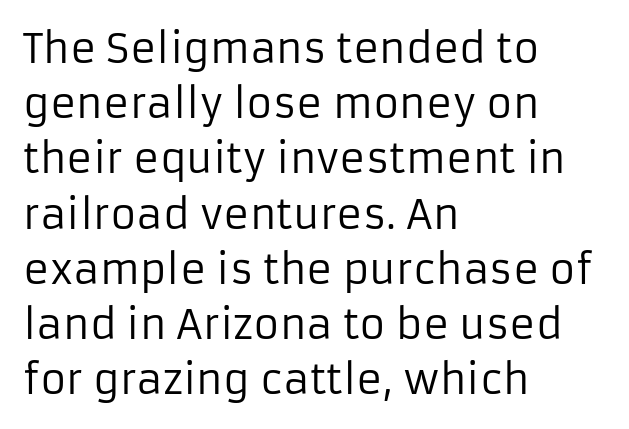
{"serif": "no", "italic": "no", "bold": "no", "weight": "regular", "width": "normal", "stroke_contrast": "low", "x_height": "medium", "monospaced": "no", "underline": "no", "align": "left", "line_spacing": "normal", "line_spacing_ratio": 1.38, "letter_spacing": "normal", "letter_spacing_em": 0.0, "glyph_px": 40}
